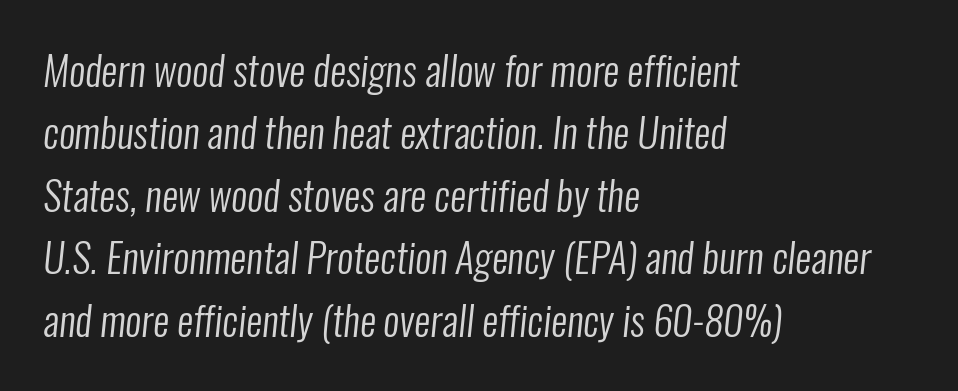
{"serif": "no", "bold": "no", "weight": "regular", "width": "condensed", "stroke_contrast": "low", "x_height": "medium", "monospaced": "no", "underline": "no", "align": "left", "line_spacing": "normal", "line_spacing_ratio": 1.56, "letter_spacing": "normal", "letter_spacing_em": 0.0, "glyph_px": 40}
